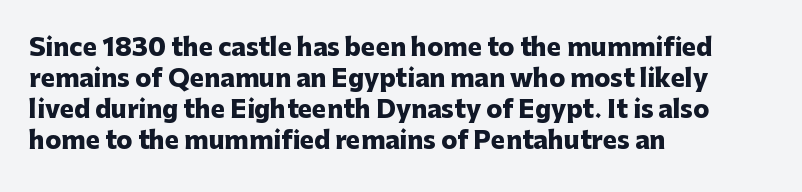
{"italic": "no", "bold": "yes", "underline": "no", "align": "left", "line_spacing": "normal", "line_spacing_ratio": 1.29, "letter_spacing": "normal", "letter_spacing_em": 0.0, "glyph_px": 24}
